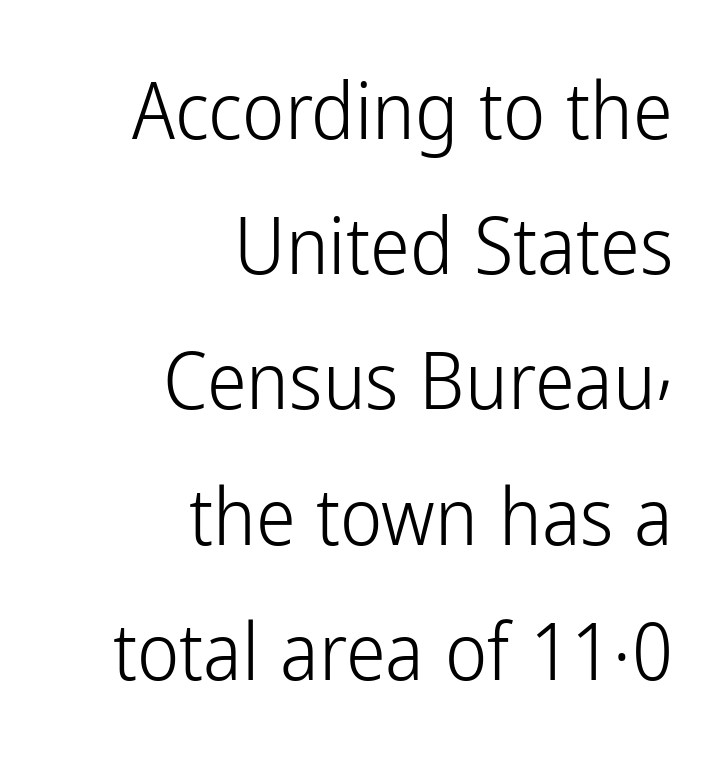
Q: Is the text bold? A: No.
Q: Is the text italic (slanted)? A: No, it is upright.
Q: Is the typeface a serif or a sans-serif typeface? A: Sans-serif.
Q: Is the text underlined? A: No.
Q: How is the paragraph aligned? A: Right-aligned.
Q: Is the spacing between letters normal or unusually wide? A: Normal.
Q: Is the spacing between lines tight, normal or loose? A: Normal.
Q: Width (condensed, normal, or wide)? A: Condensed.
Q: Stroke contrast? A: Low.
Q: x-height? A: Medium.
Q: Monospaced? A: No.
